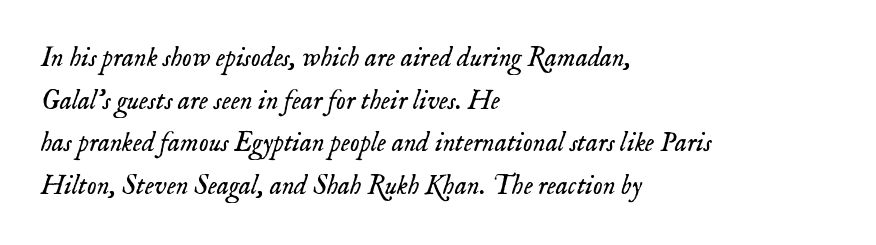
There's an unmistakable incline to the writing here. Where is the straight margin? On the left. The string is rendered with underlining switched off. The line texture is even and compact thanks to regular tracking. Normally led — the rows are evenly, conventionally spaced.
